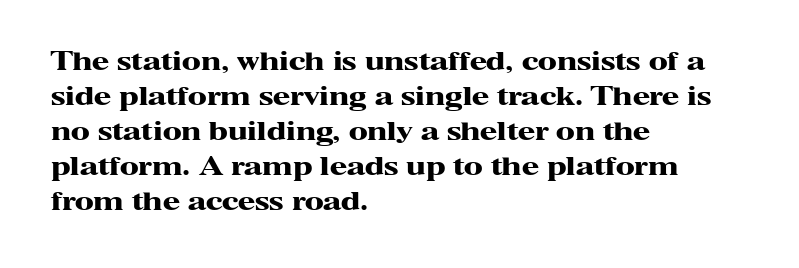
Nope, not italic — everything's standing straight. Regular leading. Teacher's note: observe the even left margin — that is flush-left alignment. The space beneath each line is pristine and unruled. Glyph-to-glyph distance matches everyday printed text.
